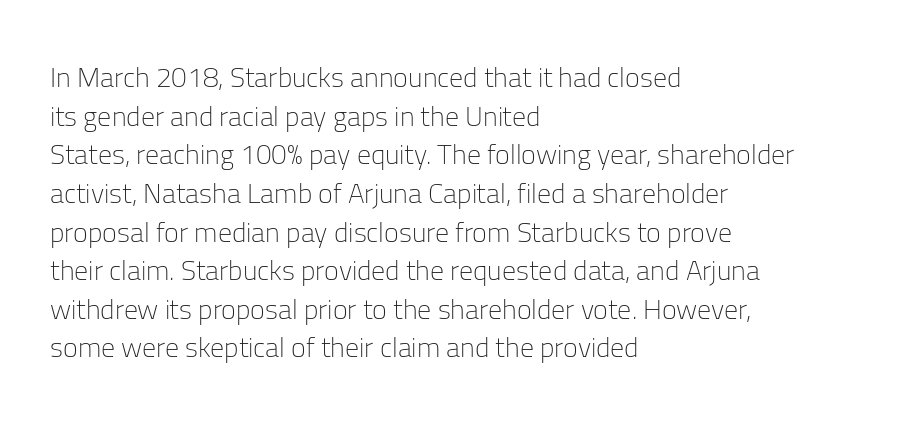
Normally led — the rows are evenly, conventionally spaced. The rendering uses natural spacing where letterforms have individual widths. The cut favours lightness, reaching ordinary text weight at its darkest. The font family rendered here belongs to the sans-serif group.
